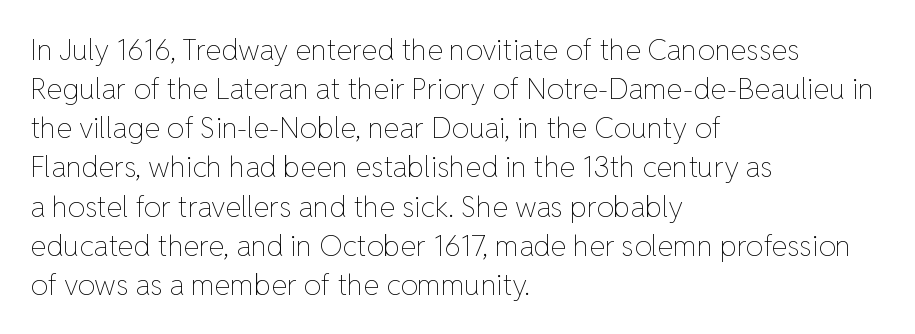
Q: Is the text bold? A: No.
Q: Is the text italic (slanted)? A: No, it is upright.
Q: Is the text underlined? A: No.
Q: How is the paragraph aligned? A: Left-aligned.
Q: Is the spacing between letters normal or unusually wide? A: Normal.
Q: Is the spacing between lines tight, normal or loose? A: Normal.
Q: Width (condensed, normal, or wide)? A: Normal.
Q: Stroke contrast? A: Low.
Q: x-height? A: Medium.
Q: Monospaced? A: No.
